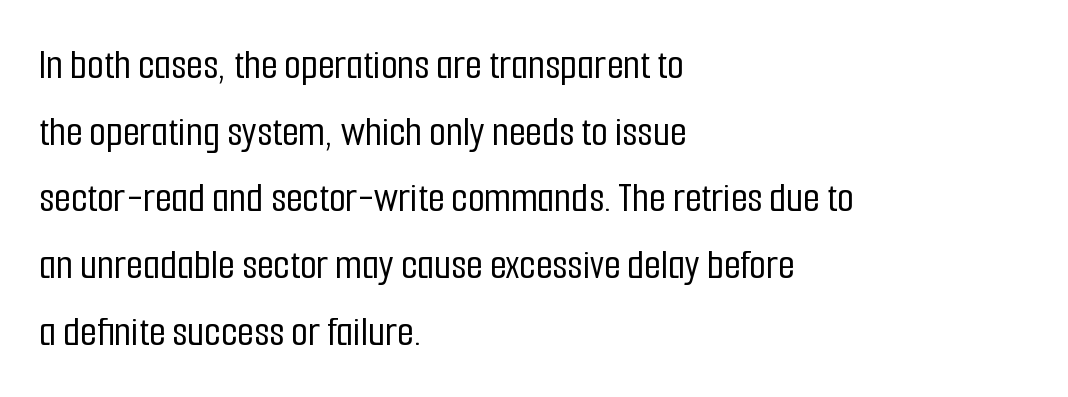
Q: Is the text italic (slanted)? A: No, it is upright.
Q: Is the typeface a serif or a sans-serif typeface? A: Sans-serif.
Q: Is the text underlined? A: No.
Q: How is the paragraph aligned? A: Left-aligned.
Q: Is the spacing between letters normal or unusually wide? A: Normal.
Q: Is the spacing between lines tight, normal or loose? A: Normal.
Q: Width (condensed, normal, or wide)? A: Condensed.
Q: Stroke contrast? A: Low.
Q: x-height? A: Medium.
Q: Monospaced? A: No.
